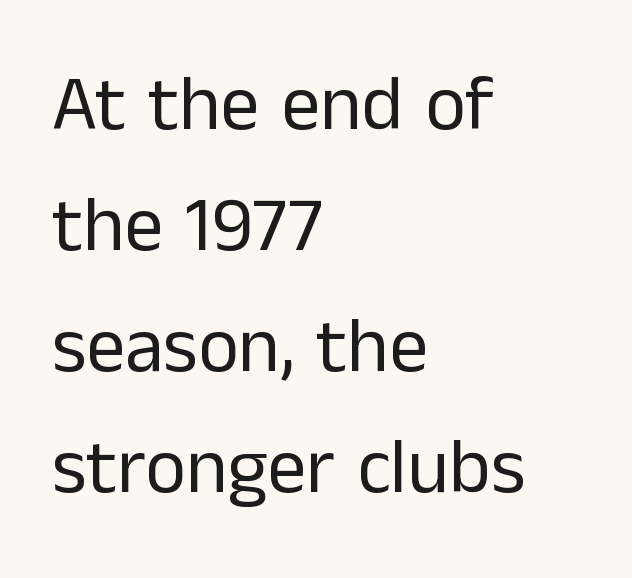
The image shows 78 px regular-weight sans-serif type, upright; set left-aligned, normal line spacing (1.55x), normal letter spacing, not underlined; low stroke contrast and a medium x-height.
